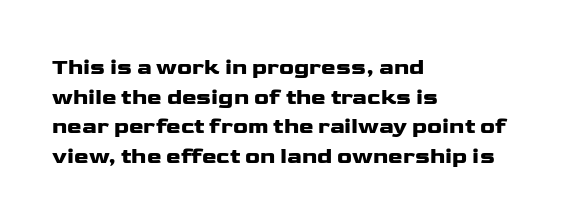
The passage shown stacks its lines at a standard gap. Look at the tracking — it's just the regular setting, nothing added. A typesetter would mark this as roman, not italic. Underlining? Definitely not there. One-word summary of the alignment: left.
